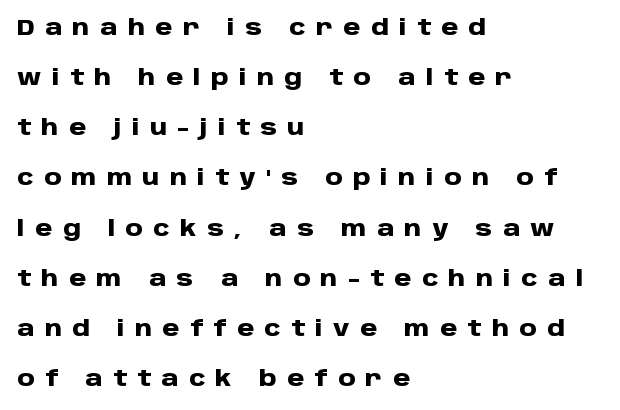
Whoever set this chose breathing room over compactness in the vertical rhythm. The type is letterspaced generously, with wide tracking. Upright lettering throughout. The font is running at its bold setting.
